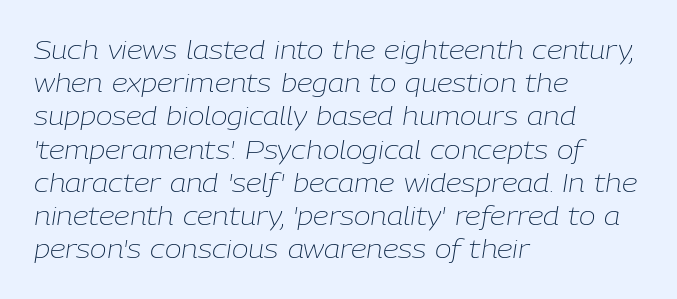
Successive baselines arrive at the customary interval. Looking at the ascenders, they clearly lean. Typeset ragged right — the left edge is the straight one. Has an underline been added? It has not. Here the glyphs are tracked normally, forming tight word shapes.
